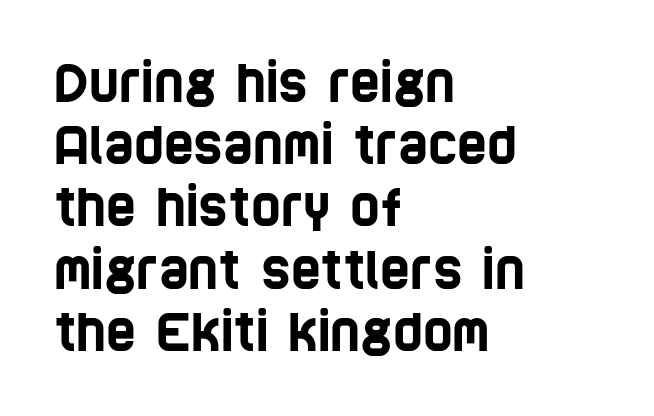
Which margin do the lines hug? The left one — the right edge is uneven. The tracking reads as untouched default to a designer's eye. The rendering shows plain stroke endings on the letterforms — a sans-serif design. Proportional: the letters do not fall into vertical columns. The baseline area is clear.
